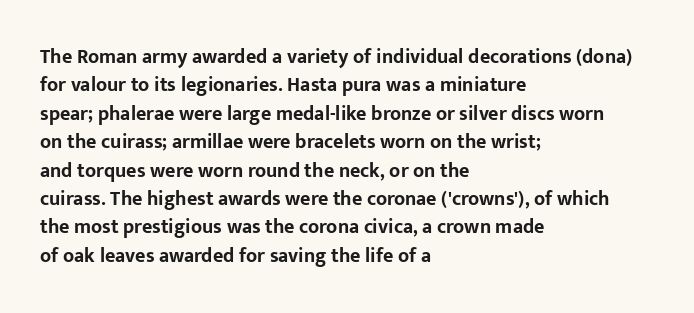
The image shows 20 px bold type, upright; set left-aligned, normal line spacing (1.42x), normal letter spacing, not underlined.
